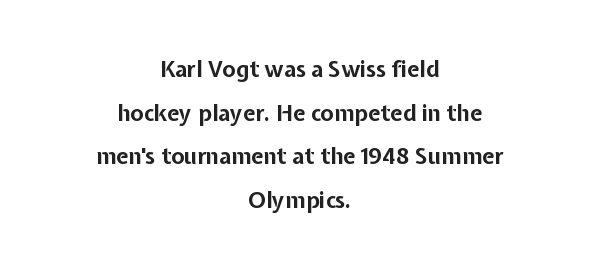
{"italic": "no", "bold": "yes", "underline": "no", "align": "center", "line_spacing": "loose", "line_spacing_ratio": 1.98, "letter_spacing": "normal", "letter_spacing_em": 0.0, "glyph_px": 22}
